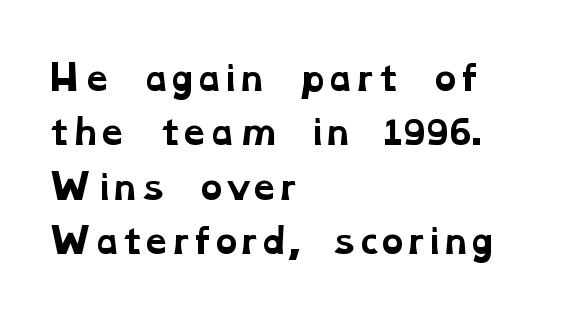
{"serif": "yes", "bold": "yes", "weight": "bold", "width": "wide", "stroke_contrast": "low", "x_height": "medium", "monospaced": "no", "underline": "no", "align": "left", "line_spacing": "normal", "line_spacing_ratio": 1.6, "letter_spacing": "normal", "letter_spacing_em": 0.0, "glyph_px": 34}
